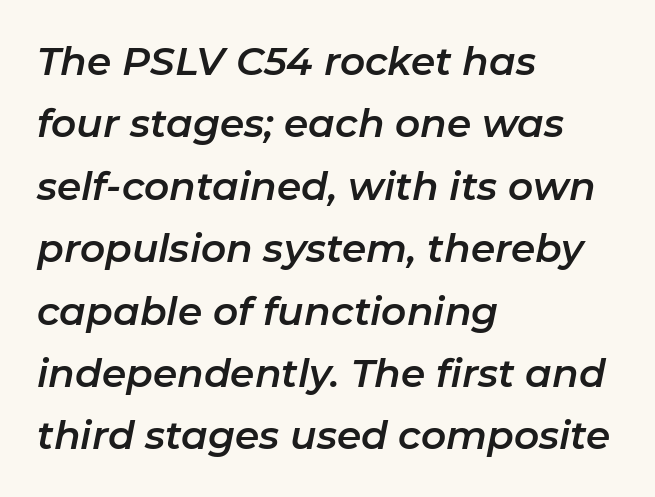
Letter spacing: default. Is this a fixed-width face? No — the glyphs have proportional, varying widths. Italic: yes, the glyphs are oblique. Alignment: flush left. No word sits above an underline. This block has exactly the height ordinary leading produces.
